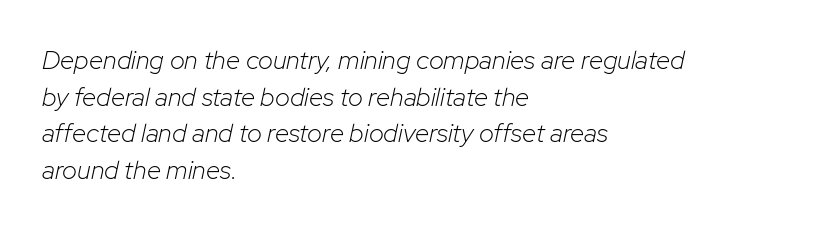
Has an underline been added? It has not. One-word summary of the alignment: left. Regarding leading, the lines here are spaced in the standard way. Yep, that's italic — everything's leaning. Caption: face not bold, strokes unweighted. The letterforms sit shoulder to shoulder at normal distance.
